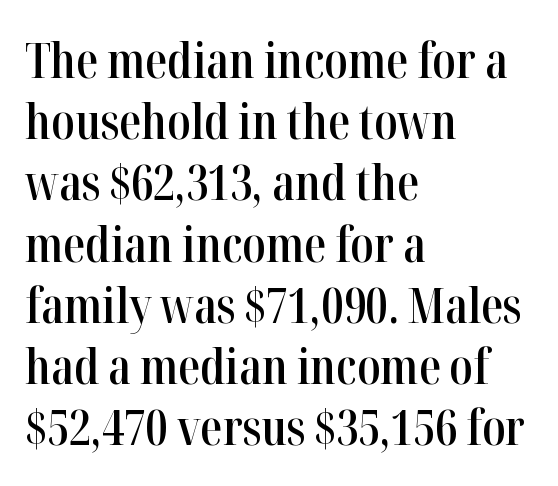
The image shows 49 px semibold, condensed serif type, upright; set left-aligned, normal line spacing (1.25x), normal letter spacing, not underlined; high stroke contrast and a medium x-height.
